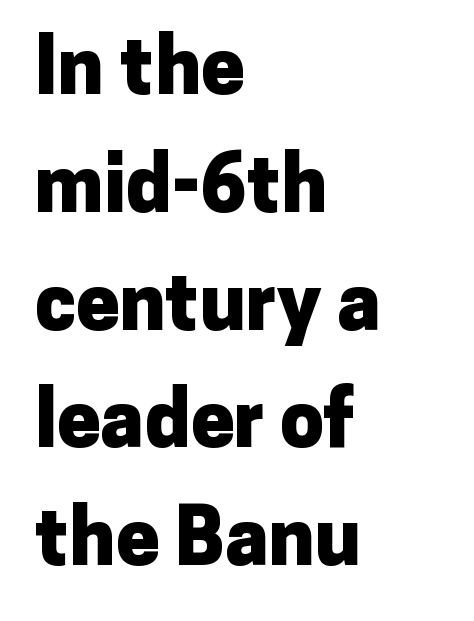
Q: Is the text bold? A: Yes.
Q: Is the text italic (slanted)? A: No, it is upright.
Q: Is the typeface a serif or a sans-serif typeface? A: Sans-serif.
Q: Is the text underlined? A: No.
Q: How is the paragraph aligned? A: Left-aligned.
Q: Is the spacing between letters normal or unusually wide? A: Normal.
Q: Is the spacing between lines tight, normal or loose? A: Normal.
Q: Width (condensed, normal, or wide)? A: Normal.
Q: Stroke contrast? A: Low.
Q: x-height? A: Medium.
Q: Monospaced? A: No.
